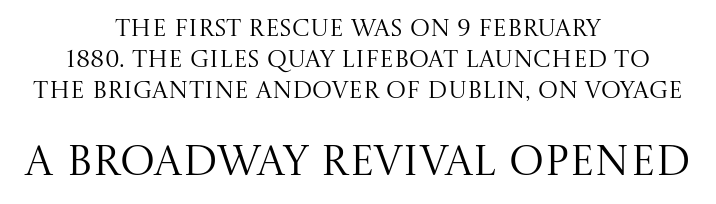
Q: Is the text bold? A: No.
Q: Is the text italic (slanted)? A: No, it is upright.
Q: Is the typeface a serif or a sans-serif typeface? A: Serif.
Q: Is the text underlined? A: No.
Q: How is the paragraph aligned? A: Centered.
Q: Is the spacing between letters normal or unusually wide? A: Normal.
Q: Is the spacing between lines tight, normal or loose? A: Normal.
Q: Which block of text is set in a larger size, the first (top) or the second (bottom)? A: The second (bottom) one.
Q: Width (condensed, normal, or wide)? A: Normal.
Q: Stroke contrast? A: Medium.
Q: x-height? A: Large.
Q: Monospaced? A: No.
